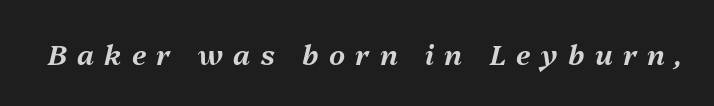
Q: Is the text italic (slanted)? A: Yes, it leans right by about 13 degrees.
Q: Is the text underlined? A: No.
Q: Is the spacing between letters normal or unusually wide? A: Unusually wide.
Q: Width (condensed, normal, or wide)? A: Normal.
Q: Stroke contrast? A: Medium.
Q: x-height? A: Medium.
Q: Monospaced? A: No.
